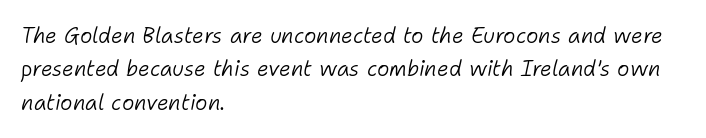
Has an underline been added? It has not. The letters are slanted; this is an italic face. Regular leading. The typesetting does not lean heavy: it is not bold. The tracking reads as untouched default to a designer's eye. If you drew a ruler down the left edge, every line would touch it.
